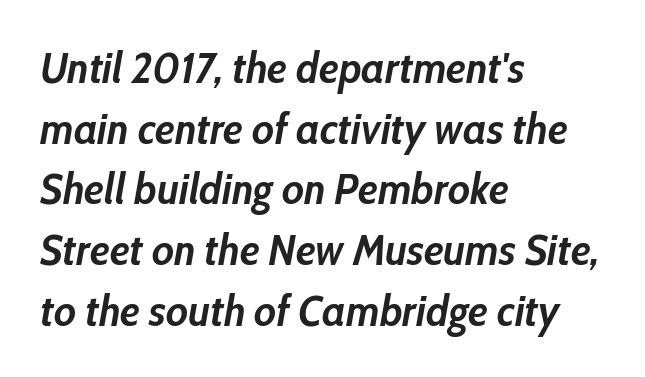
Q: Is the text bold? A: Yes.
Q: Is the text italic (slanted)? A: Yes, it leans right by about 10 degrees.
Q: Is the text underlined? A: No.
Q: How is the paragraph aligned? A: Left-aligned.
Q: Is the spacing between letters normal or unusually wide? A: Normal.
Q: Is the spacing between lines tight, normal or loose? A: Normal.
Q: Width (condensed, normal, or wide)? A: Condensed.
Q: Stroke contrast? A: Low.
Q: x-height? A: Medium.
Q: Monospaced? A: No.
